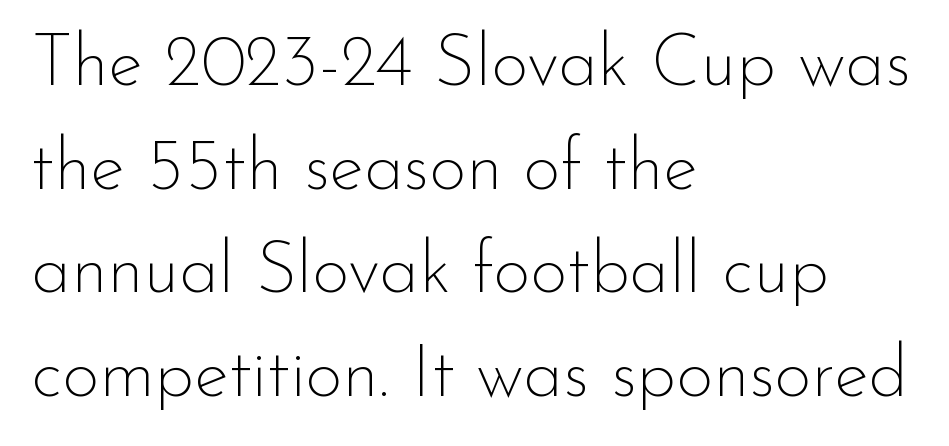
Each new line begins a customary step beneath the previous one. Do the letters lean? They stand straight. Letters rest on an invisible, unmarked baseline. Each letter keeps its own natural width here, so spacing adapts to shape. The passage shown is not bold in any degree. Each letter's strokes conclude bluntly, with no projecting serifs.
